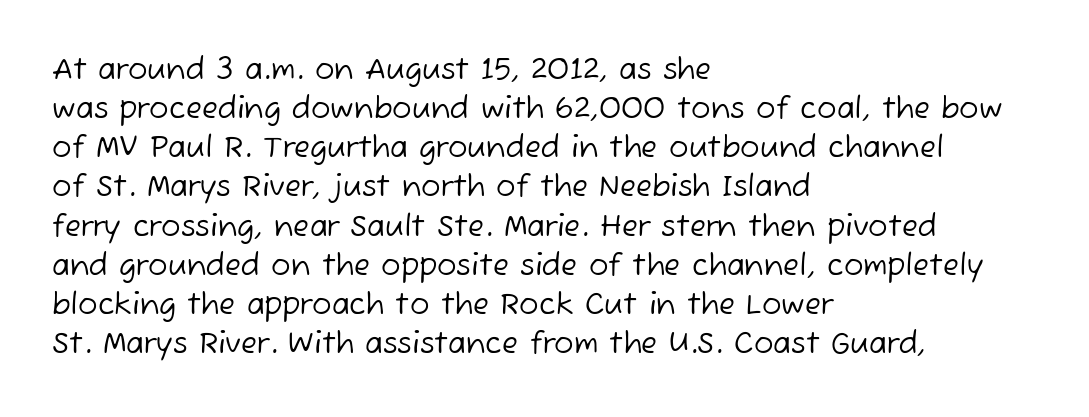
The font family rendered here belongs to the sans-serif group. Proportional: the letters do not fall into vertical columns. Summary of vertical rhythm: regular, with standard interline spacing. What stands out about the letter spacing? Nothing — it is the standard amount. This sample is left-justified, so line endings fall wherever the words run out.
